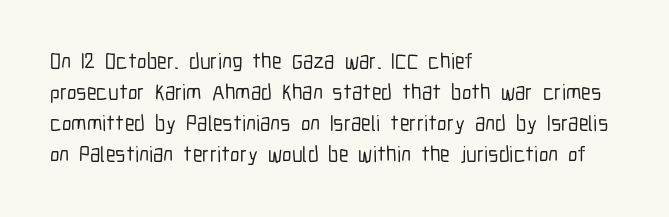
The image shows 22 px text type, upright; set left-aligned, normal line spacing (1.41x), normal letter spacing, not underlined.
